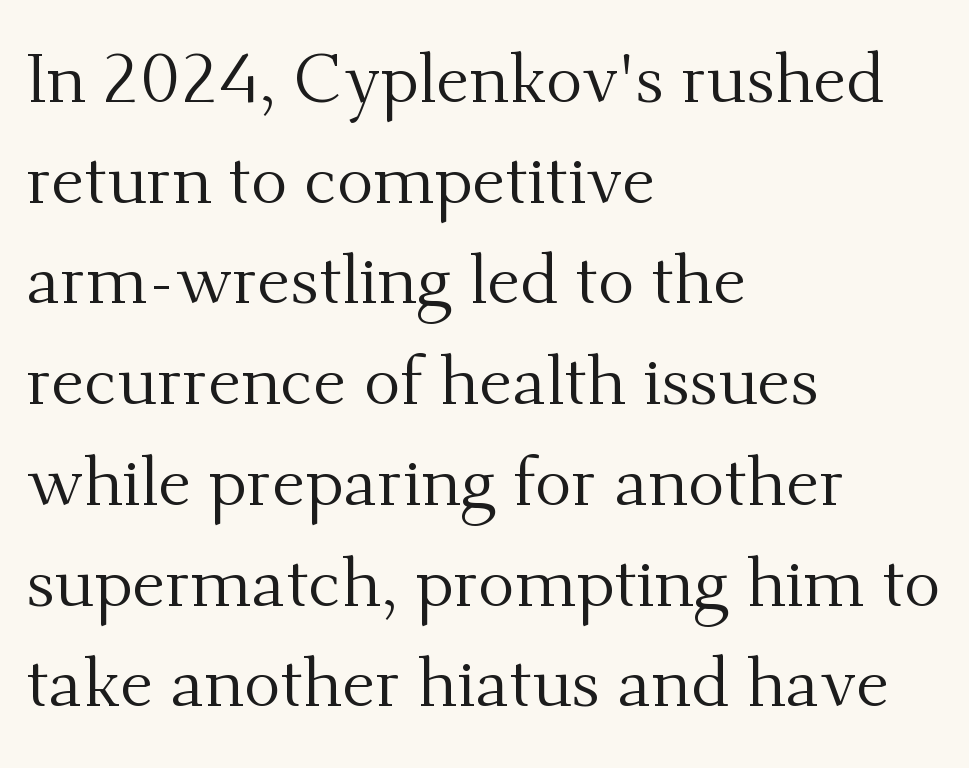
The image shows 69 px regular-weight serif type, upright; set left-aligned, normal line spacing (1.46x), normal letter spacing, not underlined; medium stroke contrast and a small x-height.
